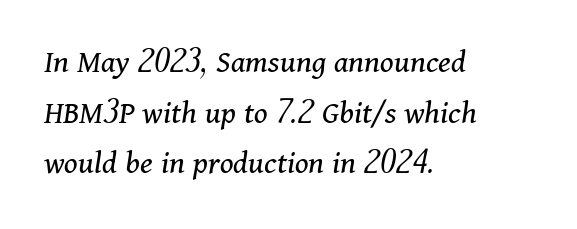
The image shows 34 px regular-weight serif type, italic (leaning right); set left-aligned, normal line spacing (1.49x), normal letter spacing, not underlined; medium stroke contrast and a medium x-height.
